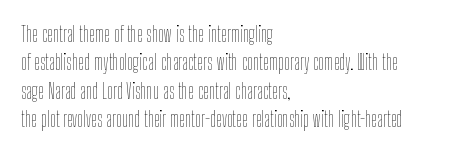
Q: Is the text bold? A: No.
Q: Is the text italic (slanted)? A: No, it is upright.
Q: Is the text underlined? A: No.
Q: How is the paragraph aligned? A: Left-aligned.
Q: Is the spacing between letters normal or unusually wide? A: Normal.
Q: Is the spacing between lines tight, normal or loose? A: Normal.
